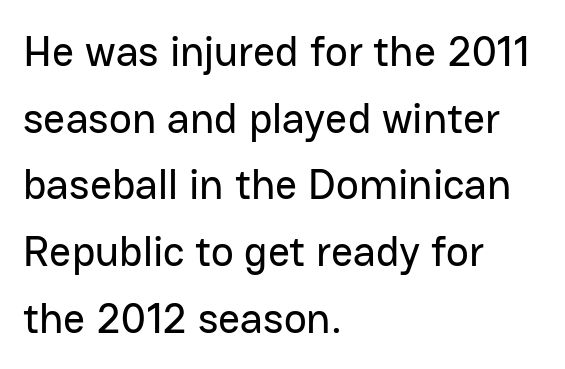
Q: Is the text italic (slanted)? A: No, it is upright.
Q: Is the typeface a serif or a sans-serif typeface? A: Sans-serif.
Q: Is the text underlined? A: No.
Q: How is the paragraph aligned? A: Left-aligned.
Q: Is the spacing between letters normal or unusually wide? A: Normal.
Q: Is the spacing between lines tight, normal or loose? A: Normal.
Q: Width (condensed, normal, or wide)? A: Normal.
Q: Stroke contrast? A: Low.
Q: x-height? A: Medium.
Q: Monospaced? A: No.
